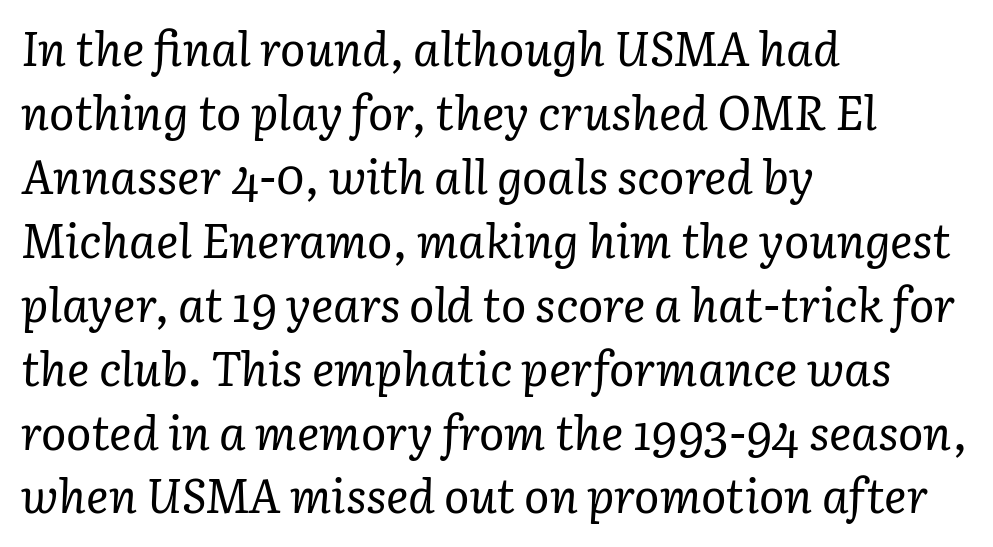
The image shows 47 px regular-weight serif type, italic (leaning right); set left-aligned, normal line spacing (1.36x), normal letter spacing, not underlined; low stroke contrast and a medium x-height.
